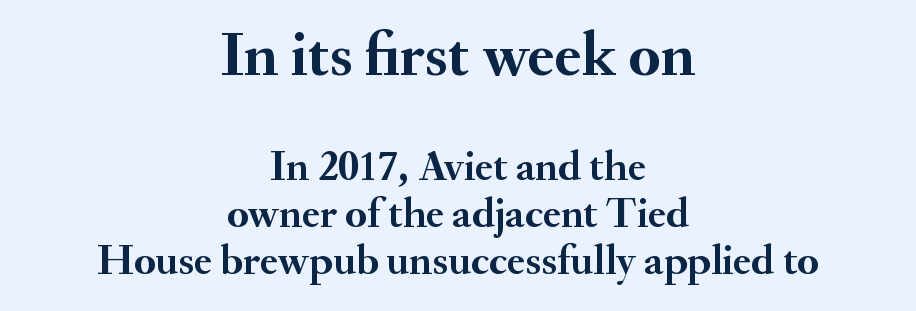
{"serif": "yes", "italic": "no", "bold": "yes", "weight": "semibold", "width": "normal", "stroke_contrast": "medium", "x_height": "small", "monospaced": "no", "underline": "no", "align": "center", "line_spacing": "tight", "line_spacing_ratio": 1.09, "letter_spacing": "normal", "letter_spacing_em": 0.0, "larger_block": "first", "size_ratio": 1.49, "glyph_px": 64}
